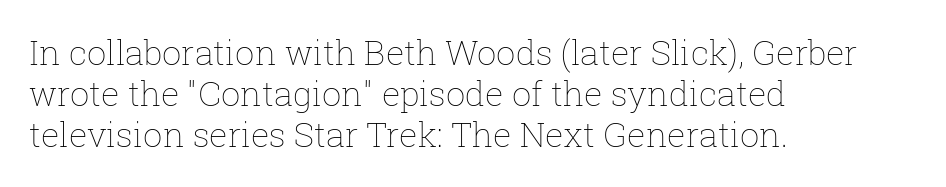
The image shows 34 px thin type, upright; set left-aligned, line spacing 1.21x, normal letter spacing, not underlined; low stroke contrast and a medium x-height.
